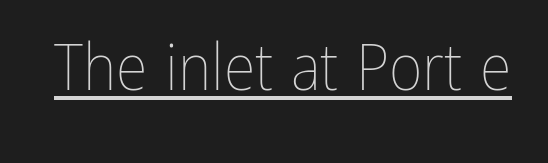
Q: Is the text bold? A: No.
Q: Is the text italic (slanted)? A: No, it is upright.
Q: Is the text underlined? A: Yes.
Q: Is the spacing between letters normal or unusually wide? A: Normal.
Q: Width (condensed, normal, or wide)? A: Condensed.
Q: Stroke contrast? A: Low.
Q: x-height? A: Medium.
Q: Monospaced? A: No.
